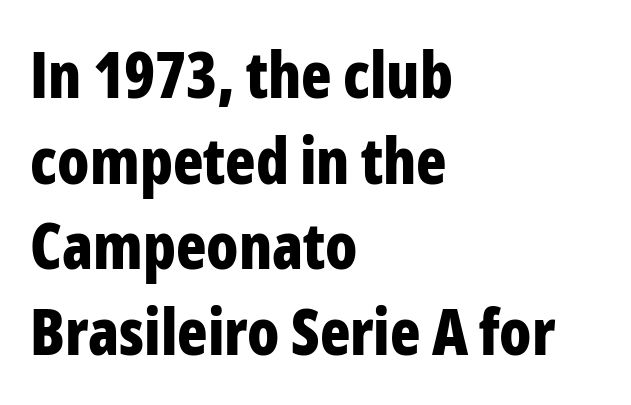
Q: Is the text bold? A: Yes.
Q: Is the text italic (slanted)? A: No, it is upright.
Q: Is the typeface a serif or a sans-serif typeface? A: Sans-serif.
Q: Is the text underlined? A: No.
Q: How is the paragraph aligned? A: Left-aligned.
Q: Is the spacing between letters normal or unusually wide? A: Normal.
Q: Is the spacing between lines tight, normal or loose? A: Normal.
Q: Width (condensed, normal, or wide)? A: Condensed.
Q: Stroke contrast? A: Low.
Q: x-height? A: Medium.
Q: Monospaced? A: No.
